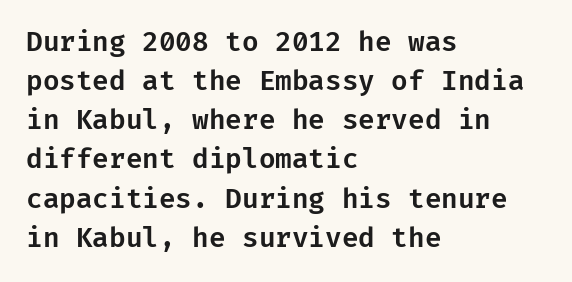
Q: Is the text italic (slanted)? A: No, it is upright.
Q: Is the text underlined? A: No.
Q: How is the paragraph aligned? A: Left-aligned.
Q: Is the spacing between letters normal or unusually wide? A: Normal.
Q: Is the spacing between lines tight, normal or loose? A: Normal.
